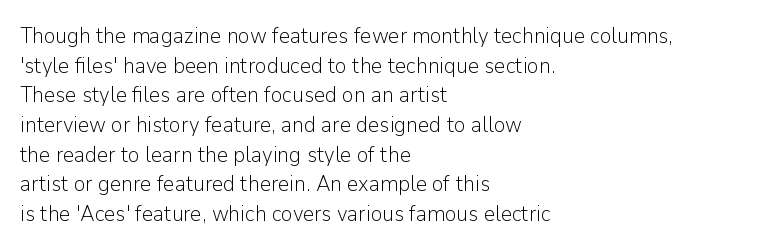
The image shows 22 px text type, upright; set left-aligned, normal line spacing (1.35x), normal letter spacing, not underlined.
